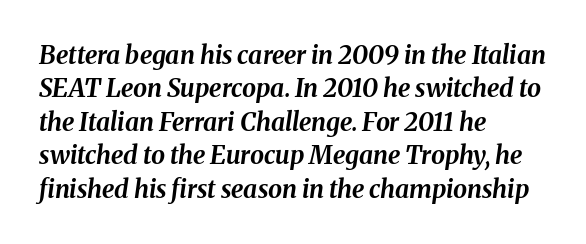
{"italic": "yes", "lean": "right", "slant_degrees": 8, "bold": "yes", "underline": "no", "align": "left", "line_spacing": "normal", "line_spacing_ratio": 1.34, "letter_spacing": "normal", "letter_spacing_em": 0.0, "glyph_px": 25}
